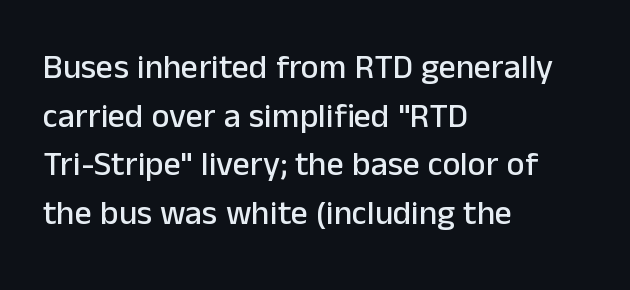
The type sits square on the baseline with zero lean. Reading down the column, the eye jumps a familiar distance to each next line. What kind of face is this? One without serifs — a sans. A classic flush-left, rag-right setting is used for this passage.
